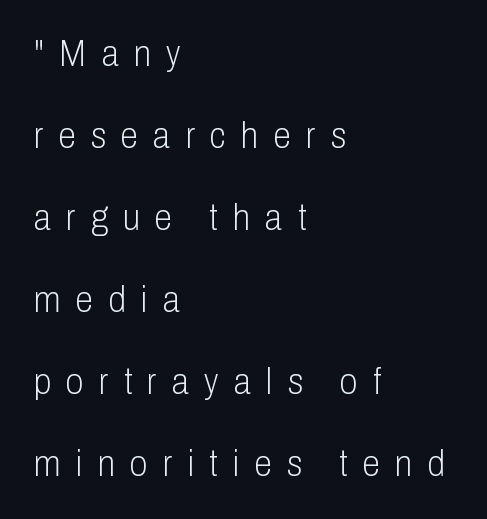
The image shows 36 px light, condensed sans-serif type, upright; set left-aligned, loose line spacing (2.28x), unusually wide letter spacing (+0.42 em), not underlined; low stroke contrast and a medium x-height.
